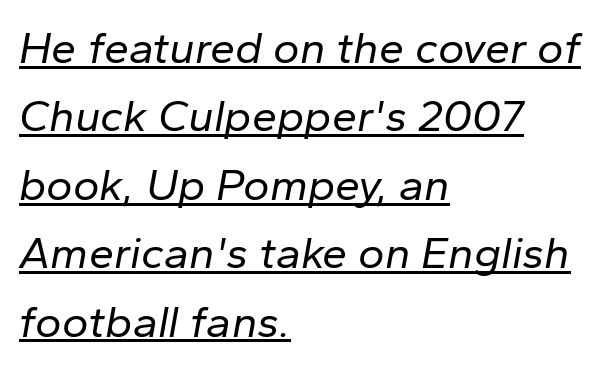
Q: Is the text bold? A: No.
Q: Is the text italic (slanted)? A: Yes, it leans right by about 10 degrees.
Q: Is the text underlined? A: Yes.
Q: How is the paragraph aligned? A: Left-aligned.
Q: Is the spacing between letters normal or unusually wide? A: Normal.
Q: Is the spacing between lines tight, normal or loose? A: Normal.
Q: Width (condensed, normal, or wide)? A: Normal.
Q: Stroke contrast? A: Low.
Q: x-height? A: Medium.
Q: Monospaced? A: No.
